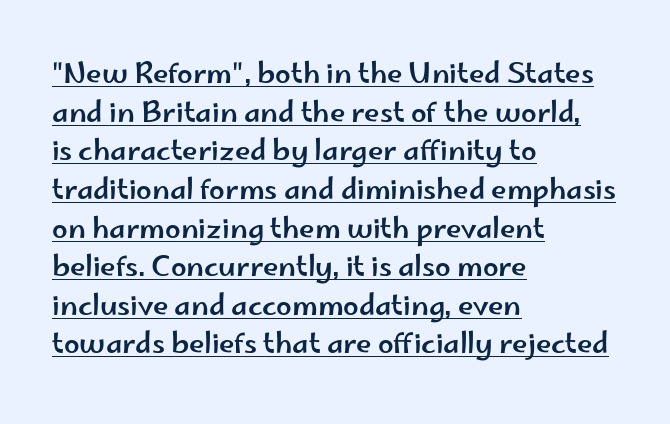
The image shows 28 px wide sans-serif type, upright; set left-aligned, normal line spacing (1.38x), normal letter spacing, underlined; low stroke contrast and a small x-height.
